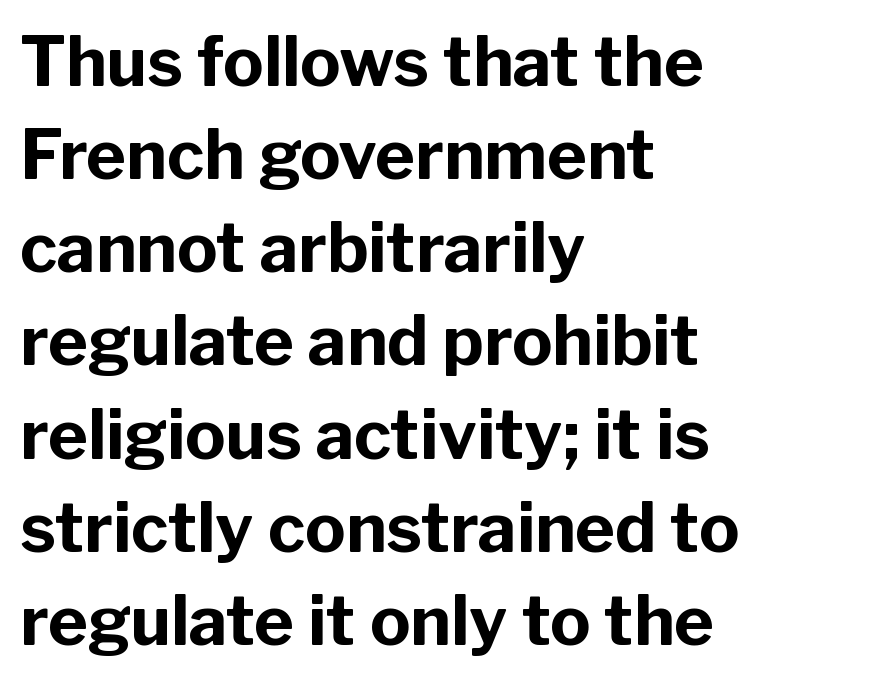
The image shows 68 px bold sans-serif type, upright; set left-aligned, normal line spacing (1.37x), normal letter spacing, not underlined; low stroke contrast and a medium x-height.
